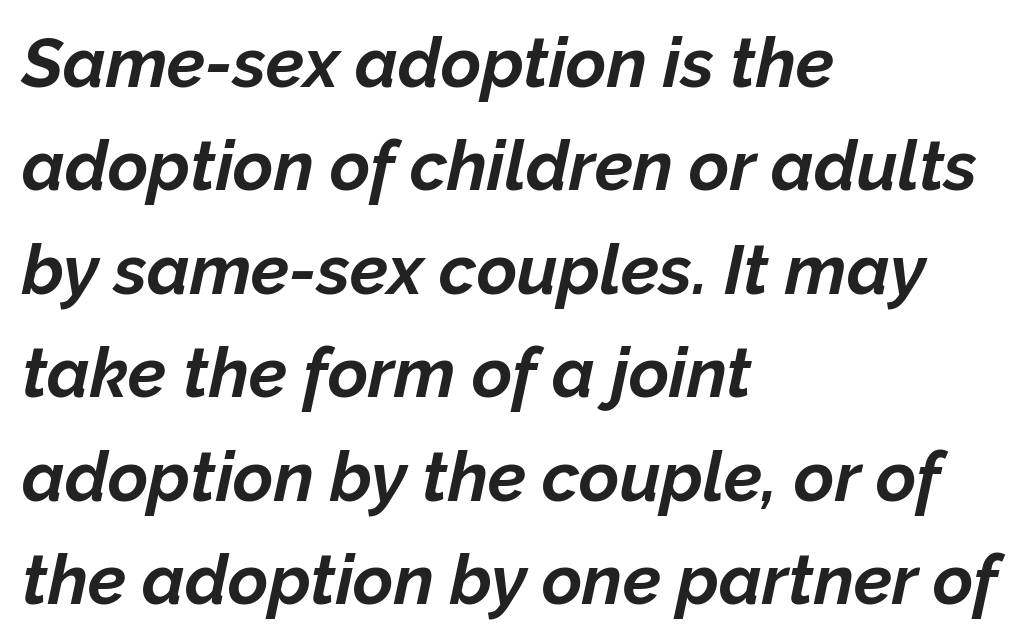
The image shows 69 px bold type, italic (leaning right); set left-aligned, normal line spacing (1.5x), normal letter spacing, not underlined; low stroke contrast and a medium x-height.
